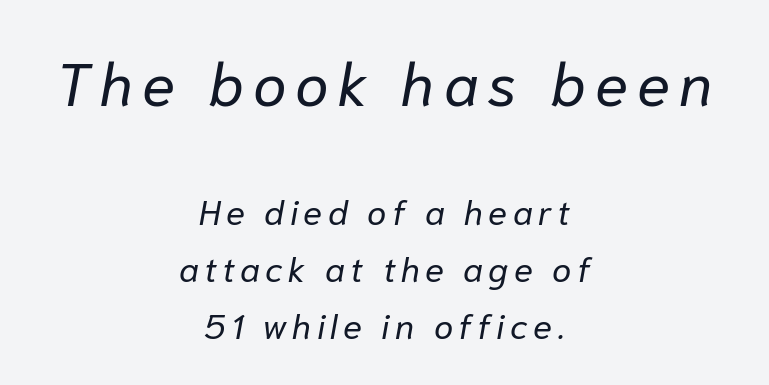
{"italic": "yes", "lean": "right", "slant_degrees": 10, "bold": "no", "weight": "regular", "width": "normal", "stroke_contrast": "low", "x_height": "medium", "monospaced": "no", "underline": "no", "align": "center", "line_spacing": "normal", "line_spacing_ratio": 1.63, "larger_block": "first", "size_ratio": 1.74, "glyph_px": 61}
